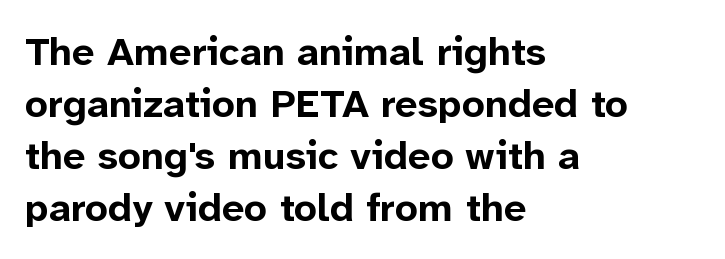
{"serif": "no", "italic": "no", "bold": "yes", "weight": "bold", "width": "normal", "stroke_contrast": "low", "x_height": "medium", "monospaced": "no", "underline": "no", "align": "left", "line_spacing": "normal", "line_spacing_ratio": 1.3, "letter_spacing": "normal", "letter_spacing_em": 0.0, "glyph_px": 40}
